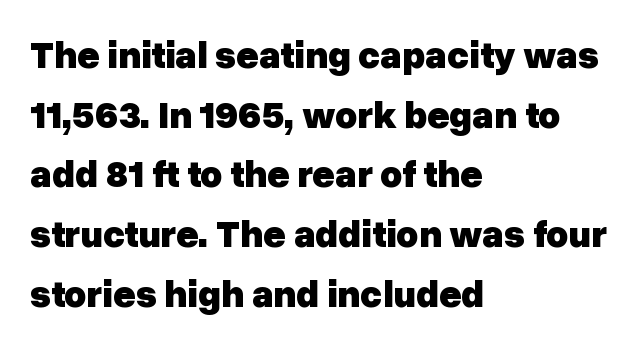
Q: Is the text bold? A: Yes.
Q: Is the text italic (slanted)? A: No, it is upright.
Q: Is the typeface a serif or a sans-serif typeface? A: Sans-serif.
Q: Is the text underlined? A: No.
Q: How is the paragraph aligned? A: Left-aligned.
Q: Is the spacing between letters normal or unusually wide? A: Normal.
Q: Is the spacing between lines tight, normal or loose? A: Normal.
Q: Width (condensed, normal, or wide)? A: Normal.
Q: Stroke contrast? A: Low.
Q: x-height? A: Medium.
Q: Monospaced? A: No.
